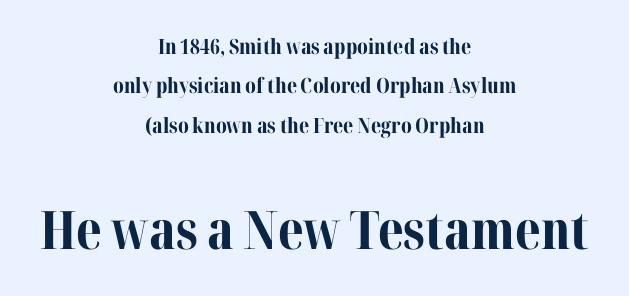
Q: Is the text bold? A: Yes.
Q: Is the text italic (slanted)? A: No, it is upright.
Q: Is the typeface a serif or a sans-serif typeface? A: Serif.
Q: Is the text underlined? A: No.
Q: How is the paragraph aligned? A: Centered.
Q: Is the spacing between letters normal or unusually wide? A: Normal.
Q: Which block of text is set in a larger size, the first (top) or the second (bottom)? A: The second (bottom) one.
Q: Width (condensed, normal, or wide)? A: Normal.
Q: Stroke contrast? A: Medium.
Q: x-height? A: Medium.
Q: Monospaced? A: No.
